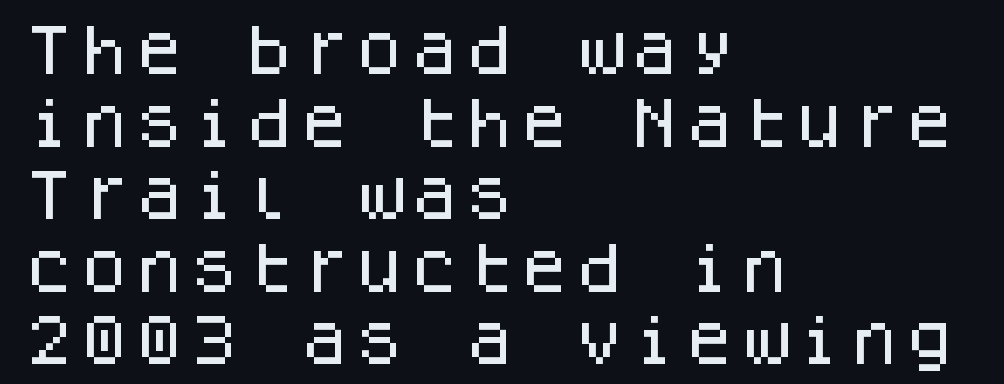
Q: Is the text italic (slanted)? A: No, it is upright.
Q: Is the typeface a serif or a sans-serif typeface? A: Sans-serif.
Q: Is the text underlined? A: No.
Q: How is the paragraph aligned? A: Left-aligned.
Q: Is the spacing between letters normal or unusually wide? A: Normal.
Q: Is the spacing between lines tight, normal or loose? A: Normal.
Q: Width (condensed, normal, or wide)? A: Normal.
Q: Stroke contrast? A: Low.
Q: x-height? A: Large.
Q: Monospaced? A: Yes.
